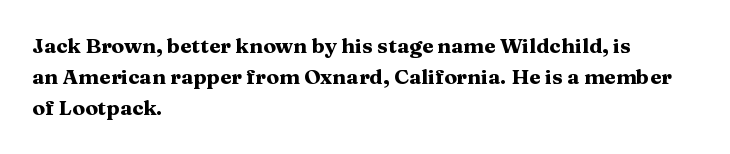
{"italic": "no", "bold": "yes", "underline": "no", "align": "left", "line_spacing": "normal", "line_spacing_ratio": 1.48, "letter_spacing": "normal", "letter_spacing_em": 0.0, "glyph_px": 21}
